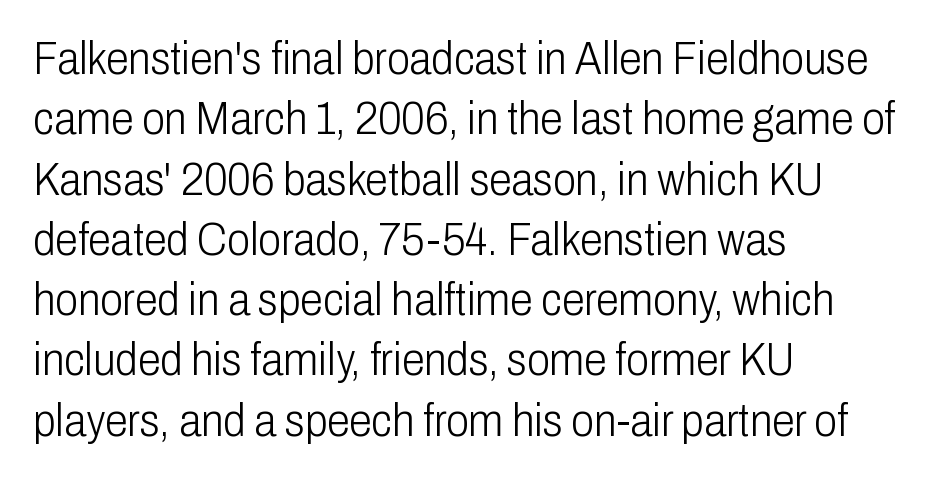
Glance below the letters and you will spot only blank space. Heaviness? Minimal to ordinary, like unemphasized prose. The type is set solid horizontally, with unmodified tracking. Typographically, this falls in the sans-serif category. Looks like regular typesetting: each glyph gets only the width it needs. In terms of leading, this rendering sits right in the middle.
